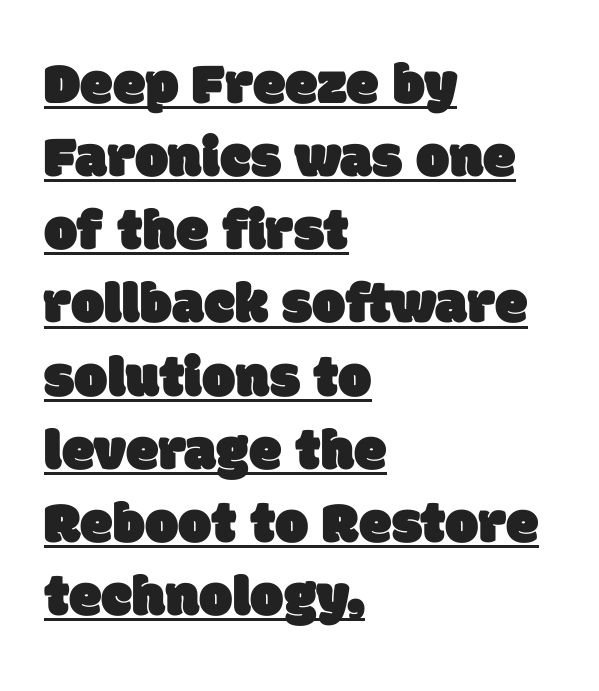
The image shows 59 px sans-serif type; set left-aligned, line spacing 1.24x, normal letter spacing, underlined; low stroke contrast and a large x-height.
